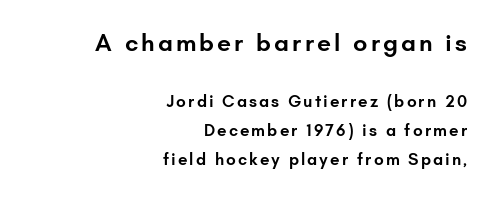
{"italic": "no", "bold": "semi", "underline": "no", "align": "right", "line_spacing": "normal", "line_spacing_ratio": 1.69, "larger_block": "first", "size_ratio": 1.47, "glyph_px": 25}
